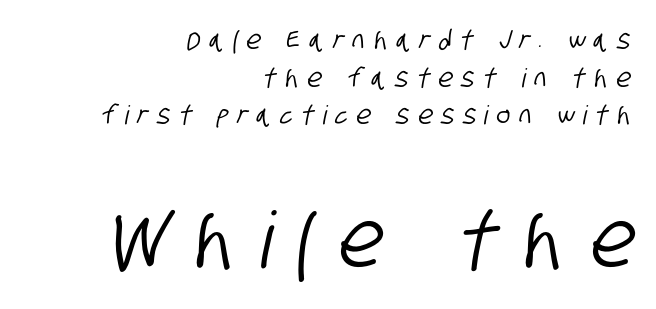
The image shows 78 px condensed sans-serif type; set right-aligned, normal line spacing (1.45x), unusually wide letter spacing (+0.34 em), not underlined; the second (bottom) block is 3.0x larger; low stroke contrast and a large x-height.
